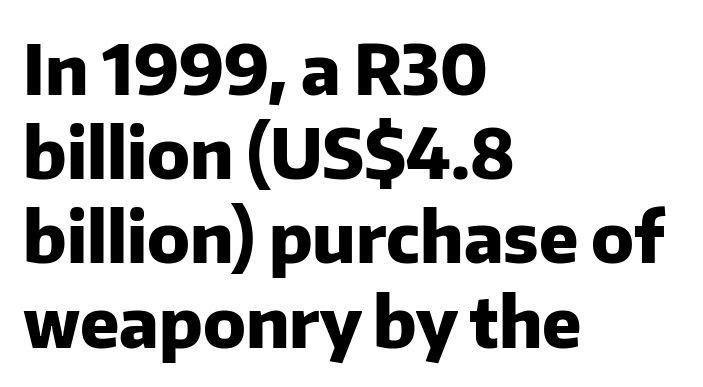
Each word holds together tightly as a unit, with standard inter-letter gaps. The gap between lines stays unmarked. The setting favours the left margin, as ordinary paragraphs usually do. You can tell it's not italic because the verticals are truly vertical. The glyphs in this specimen are sans serif. The font is running at its bold setting.
